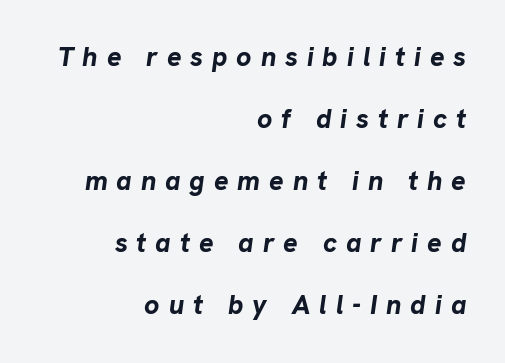
There's an unmistakable incline to the writing here. Each line ends at the same right margin while the left side varies. Look at the stroke-to-counter ratio: heavy, a bold. A bare baseline throughout the passage. The tracking jumps out immediately: characters are airy and widely separated.
